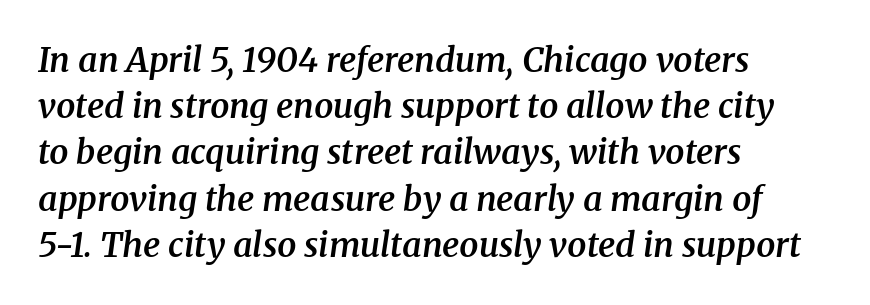
Q: Is the text bold? A: Semi-bold.
Q: Is the text italic (slanted)? A: Yes, it leans right by about 8 degrees.
Q: Is the typeface a serif or a sans-serif typeface? A: Serif.
Q: Is the text underlined? A: No.
Q: How is the paragraph aligned? A: Left-aligned.
Q: Is the spacing between letters normal or unusually wide? A: Normal.
Q: Is the spacing between lines tight, normal or loose? A: Normal.
Q: Width (condensed, normal, or wide)? A: Normal.
Q: Stroke contrast? A: Medium.
Q: x-height? A: Medium.
Q: Monospaced? A: No.
